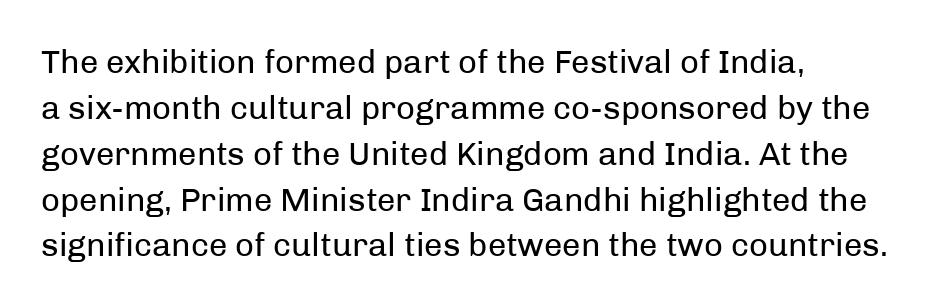
Q: Is the text bold? A: No.
Q: Is the text italic (slanted)? A: No, it is upright.
Q: Is the typeface a serif or a sans-serif typeface? A: Sans-serif.
Q: Is the text underlined? A: No.
Q: How is the paragraph aligned? A: Left-aligned.
Q: Is the spacing between letters normal or unusually wide? A: Normal.
Q: Is the spacing between lines tight, normal or loose? A: Normal.
Q: Width (condensed, normal, or wide)? A: Normal.
Q: Stroke contrast? A: Low.
Q: x-height? A: Medium.
Q: Monospaced? A: No.
